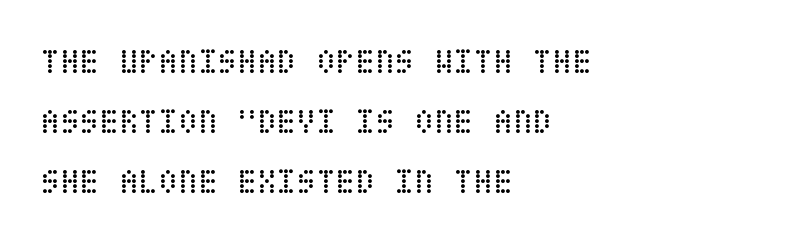
{"italic": "no", "bold": "no", "weight": "regular", "width": "condensed", "stroke_contrast": "low", "x_height": "large", "underline": "no", "align": "left", "line_spacing": "normal", "line_spacing_ratio": 1.66, "letter_spacing": "normal", "letter_spacing_em": 0.0, "glyph_px": 36}
